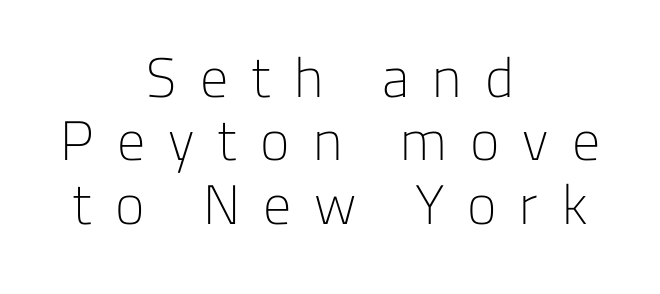
{"serif": "no", "italic": "no", "bold": "no", "weight": "light", "width": "normal", "stroke_contrast": "low", "x_height": "medium", "monospaced": "no", "underline": "no", "align": "center", "line_spacing": "tight", "line_spacing_ratio": 1.13, "letter_spacing": "wide", "letter_spacing_em": 0.41, "glyph_px": 56}
